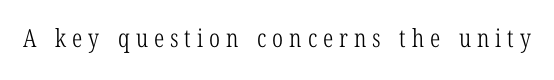
The gaps between neighbouring characters are conspicuously large. Only glyphs here, with clear space below each row. Stems and bowls with no extra thickness — not bold.
